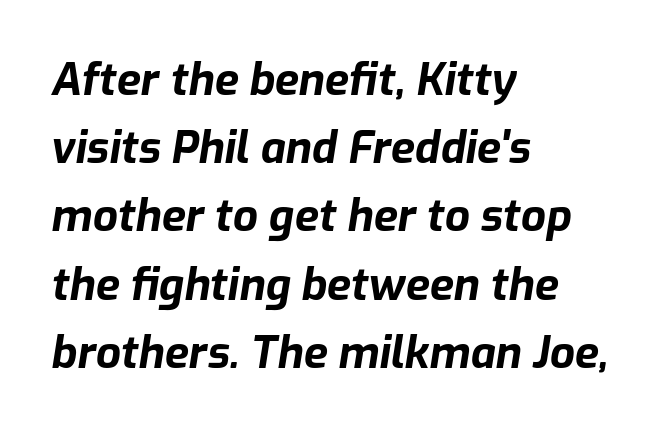
{"italic": "yes", "lean": "right", "slant_degrees": 9, "bold": "yes", "weight": "bold", "width": "normal", "stroke_contrast": "low", "x_height": "medium", "monospaced": "no", "underline": "no", "align": "left", "line_spacing": "normal", "line_spacing_ratio": 1.55, "letter_spacing": "normal", "letter_spacing_em": 0.0, "glyph_px": 44}
